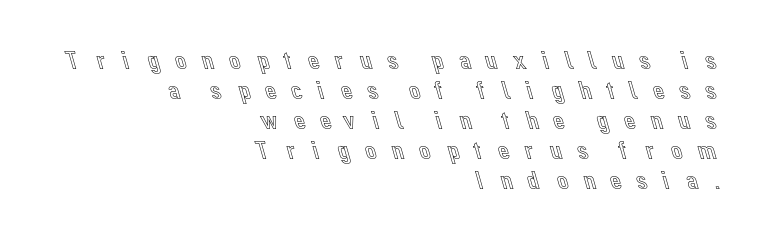
{"underline": "no", "align": "right", "line_spacing": "tight", "line_spacing_ratio": 1.15, "letter_spacing": "wide", "letter_spacing_em": 0.46, "glyph_px": 26}
